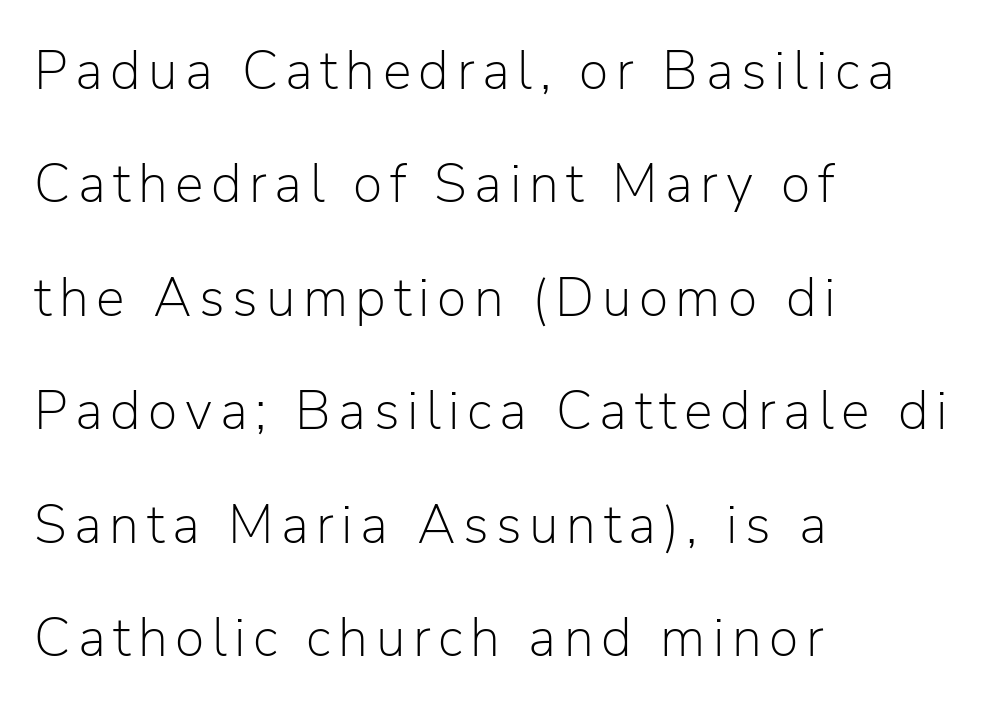
Character widths vary here, with narrow letters taking less room than wide ones. Is this a sans? Yes — the strokes have no serifs. The line-height multiplier appears high, well above default. The axis of the letterforms is exactly vertical. Plain, unruled lines of type.
